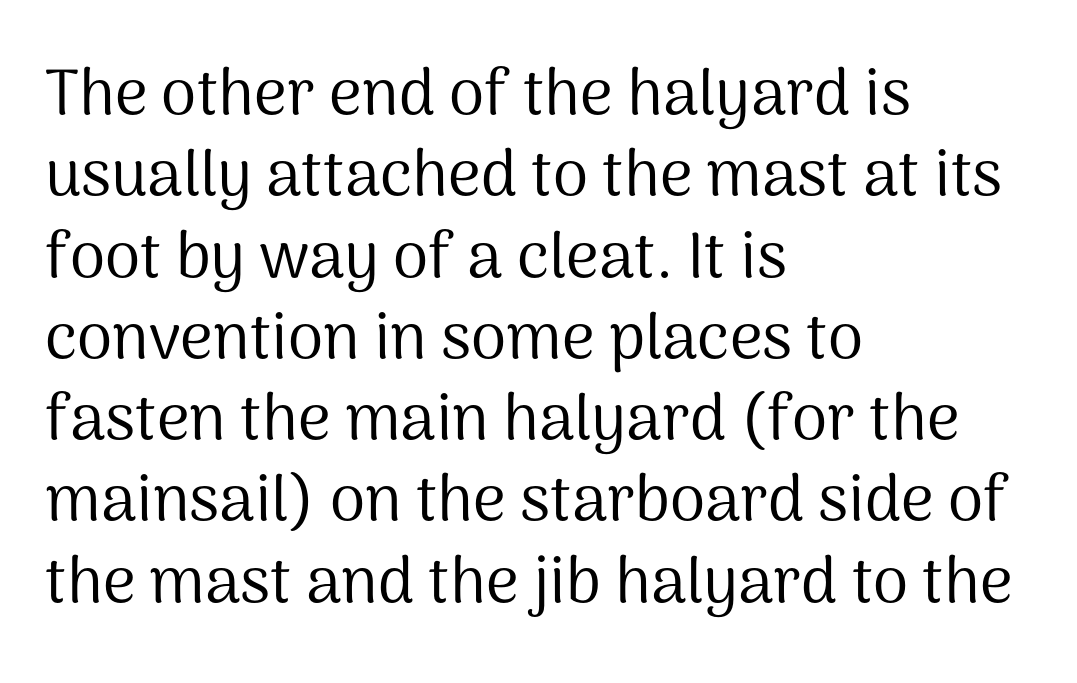
You can tell from the bare stems that sans-serif type was used. Leading: standard. Which margin do the lines hug? The left one — the right edge is uneven. The letters advance in unequal steps, a hallmark of proportional type. This rendering leaves character spacing at its baseline value.
